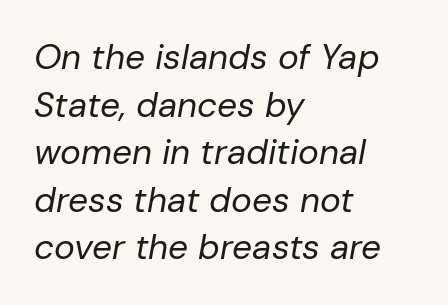
{"italic": "yes", "lean": "right", "slant_degrees": 10, "bold": "no", "weight": "regular", "width": "normal", "stroke_contrast": "low", "x_height": "medium", "monospaced": "no", "underline": "no", "align": "left", "line_spacing": "normal", "line_spacing_ratio": 1.36, "letter_spacing": "normal", "letter_spacing_em": 0.0, "glyph_px": 35}
